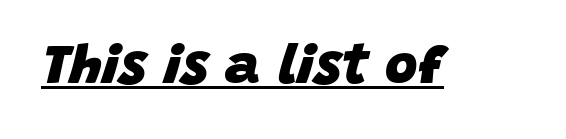
The image shows 56 px heavy type, italic (leaning right); set normal letter spacing, underlined; low stroke contrast and a large x-height.
